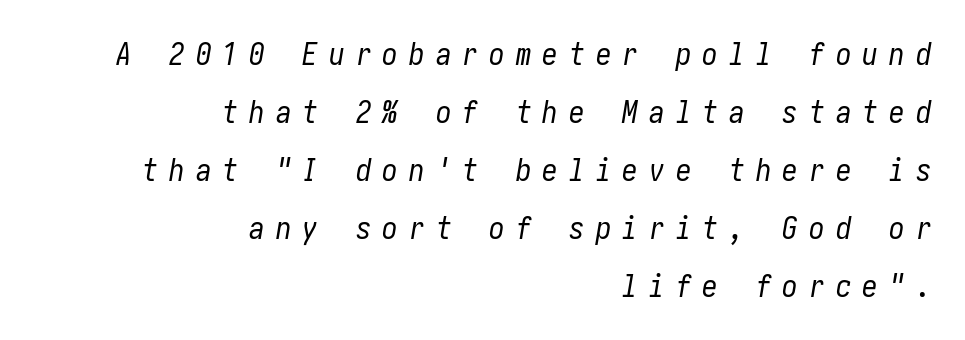
The image shows 31 px regular-weight, condensed type, italic (leaning right); set right-aligned, line spacing 1.87x, unusually wide letter spacing (+0.36 em), not underlined; low stroke contrast and a medium x-height.
